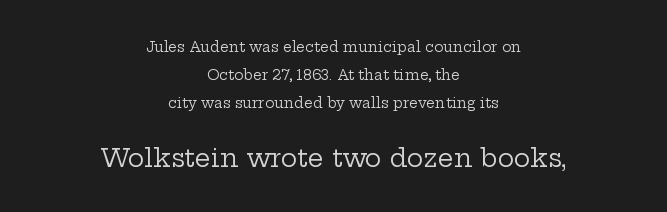
Q: Is the text bold? A: No.
Q: Is the text italic (slanted)? A: No, it is upright.
Q: Is the text underlined? A: No.
Q: How is the paragraph aligned? A: Centered.
Q: Is the spacing between letters normal or unusually wide? A: Normal.
Q: Is the spacing between lines tight, normal or loose? A: Loose.
Q: Which block of text is set in a larger size, the first (top) or the second (bottom)? A: The second (bottom) one.
